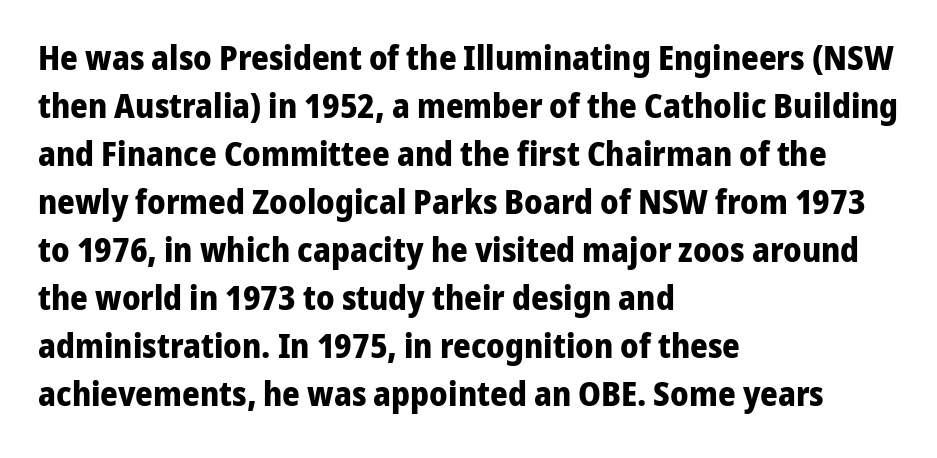
{"serif": "no", "italic": "no", "bold": "yes", "weight": "bold", "width": "normal", "stroke_contrast": "low", "x_height": "medium", "monospaced": "no", "underline": "no", "align": "left", "line_spacing": "normal", "line_spacing_ratio": 1.41, "letter_spacing": "normal", "letter_spacing_em": 0.0, "glyph_px": 34}
